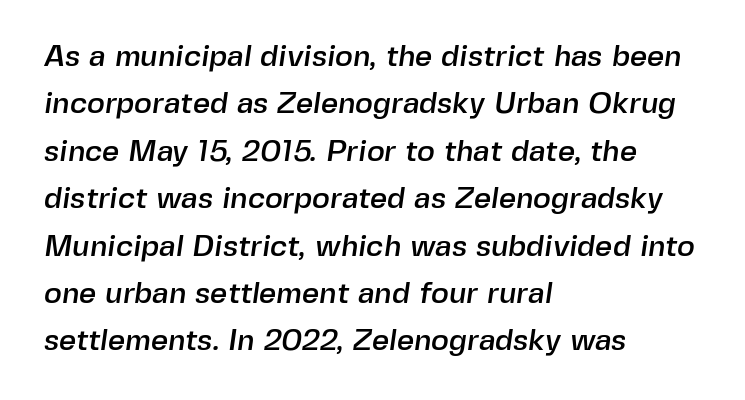
Q: Is the typeface a serif or a sans-serif typeface? A: Sans-serif.
Q: Is the text underlined? A: No.
Q: How is the paragraph aligned? A: Left-aligned.
Q: Is the spacing between letters normal or unusually wide? A: Normal.
Q: Is the spacing between lines tight, normal or loose? A: Normal.
Q: Width (condensed, normal, or wide)? A: Normal.
Q: x-height? A: Medium.
Q: Monospaced? A: No.
